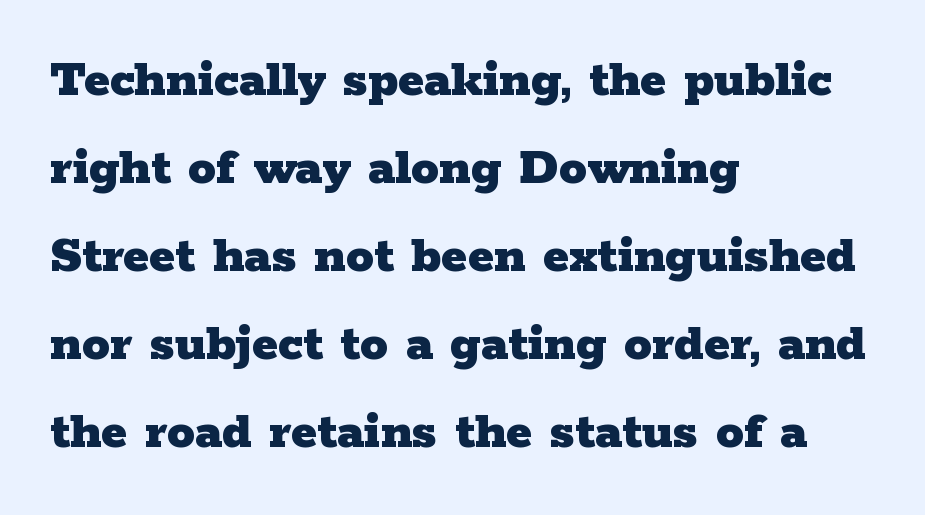
The image shows 55 px heavy, wide serif type, upright; set left-aligned, normal line spacing (1.6x), normal letter spacing, not underlined; low stroke contrast and a medium x-height.
